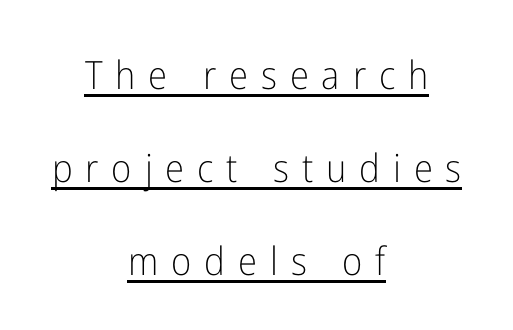
The image shows 39 px light, condensed sans-serif type, upright; set centered, loose line spacing (2.39x), unusually wide letter spacing (+0.33 em), underlined; low stroke contrast and a medium x-height.
